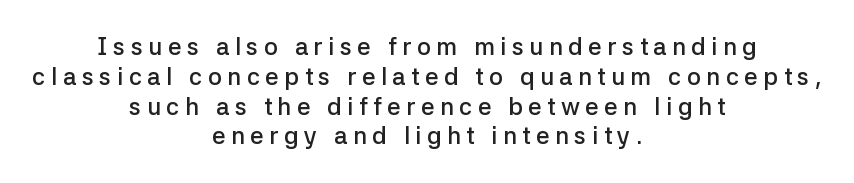
Q: Is the text bold? A: Semi-bold.
Q: Is the text italic (slanted)? A: No, it is upright.
Q: Is the text underlined? A: No.
Q: How is the paragraph aligned? A: Centered.
Q: Is the spacing between letters normal or unusually wide? A: Unusually wide.
